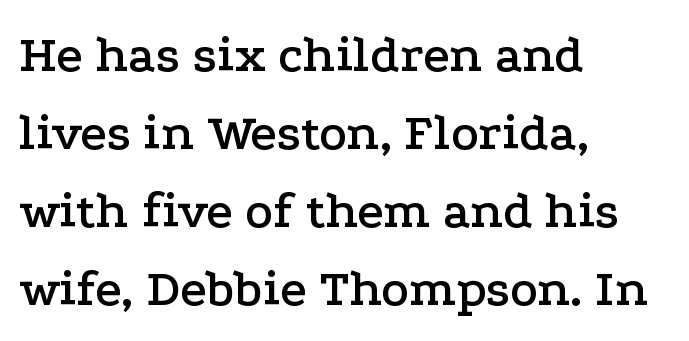
{"serif": "yes", "italic": "no", "width": "wide", "stroke_contrast": "low", "x_height": "medium", "monospaced": "no", "underline": "no", "align": "left", "line_spacing": "normal", "line_spacing_ratio": 1.5, "letter_spacing": "normal", "letter_spacing_em": 0.0, "glyph_px": 52}
